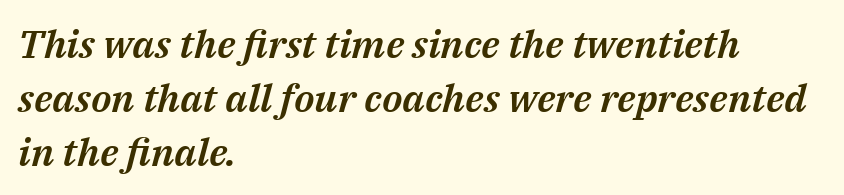
Each new line begins a customary step beneath the previous one. The letters advance in unequal steps, a hallmark of proportional type. Observe the lean: these are italic letterforms. Compared with a centered layout, this one pins lines to the left instead. Nobody touched the tracking dial on this one.
